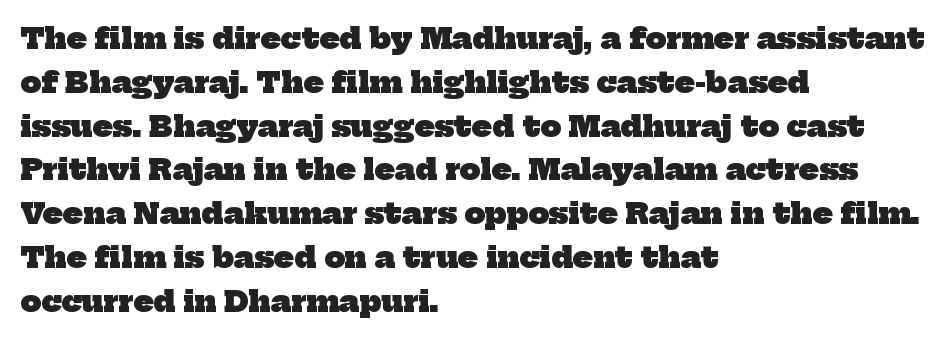
This sample uses plain, unmodified letter spacing. Leftover space on each line is placed entirely after the last word. Quick note: interline space is typical. A full-strength bold gives these letters their thick strokes. The letters advance in unequal steps, a hallmark of proportional type.
